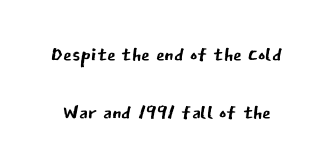
Q: Is the text bold? A: No.
Q: Is the text italic (slanted)? A: No, it is upright.
Q: Is the typeface a serif or a sans-serif typeface? A: Sans-serif.
Q: Is the text underlined? A: No.
Q: Is the spacing between letters normal or unusually wide? A: Normal.
Q: Is the spacing between lines tight, normal or loose? A: Loose.
Q: Width (condensed, normal, or wide)? A: Normal.
Q: Stroke contrast? A: Low.
Q: x-height? A: Medium.
Q: Monospaced? A: No.
